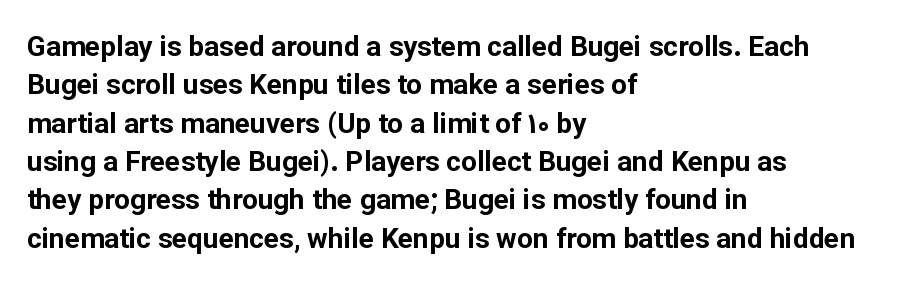
{"serif": "no", "italic": "no", "bold": "yes", "weight": "bold", "width": "normal", "stroke_contrast": "low", "x_height": "medium", "monospaced": "no", "underline": "no", "align": "left", "line_spacing": "normal", "line_spacing_ratio": 1.37, "letter_spacing": "normal", "letter_spacing_em": 0.0, "glyph_px": 28}
